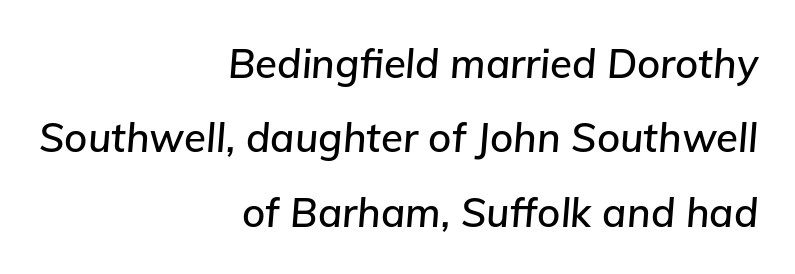
The image shows 40 px text type, italic (leaning right); set right-aligned, line spacing 1.86x, normal letter spacing, not underlined; low stroke contrast and a medium x-height.
